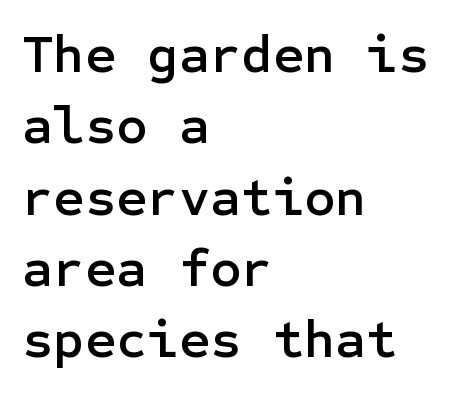
{"serif": "no", "italic": "no", "width": "normal", "stroke_contrast": "low", "x_height": "medium", "underline": "no", "align": "left", "line_spacing": "normal", "line_spacing_ratio": 1.32, "letter_spacing": "normal", "letter_spacing_em": 0.0, "glyph_px": 54}
